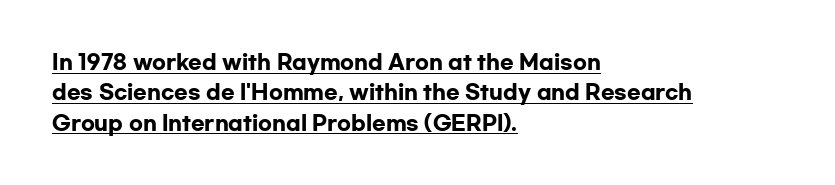
The image shows 20 px bold type, upright; set left-aligned, normal line spacing (1.52x), normal letter spacing, underlined.
